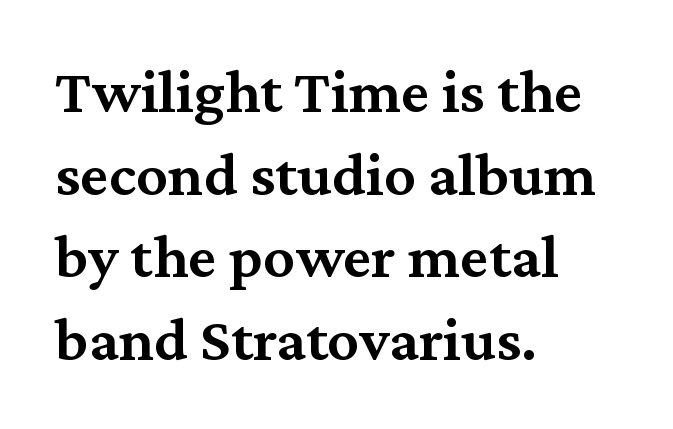
Q: Is the text bold? A: Semi-bold.
Q: Is the text italic (slanted)? A: No, it is upright.
Q: Is the typeface a serif or a sans-serif typeface? A: Serif.
Q: Is the text underlined? A: No.
Q: How is the paragraph aligned? A: Left-aligned.
Q: Is the spacing between letters normal or unusually wide? A: Normal.
Q: Is the spacing between lines tight, normal or loose? A: Normal.
Q: Width (condensed, normal, or wide)? A: Normal.
Q: Stroke contrast? A: Medium.
Q: x-height? A: Medium.
Q: Monospaced? A: No.
